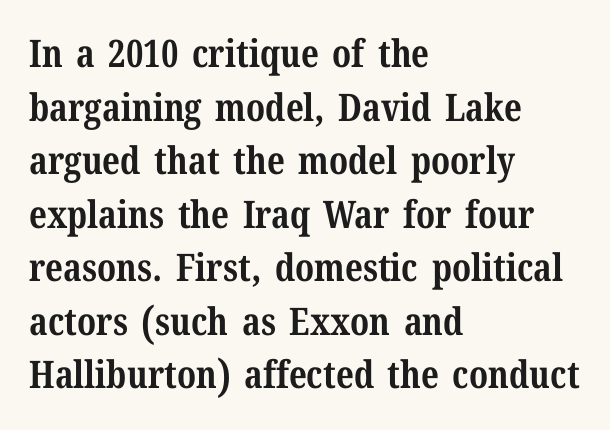
Q: Is the text bold? A: Yes.
Q: Is the text italic (slanted)? A: No, it is upright.
Q: Is the typeface a serif or a sans-serif typeface? A: Serif.
Q: Is the text underlined? A: No.
Q: How is the paragraph aligned? A: Left-aligned.
Q: Is the spacing between letters normal or unusually wide? A: Normal.
Q: Is the spacing between lines tight, normal or loose? A: Normal.
Q: Width (condensed, normal, or wide)? A: Normal.
Q: Stroke contrast? A: Medium.
Q: x-height? A: Medium.
Q: Monospaced? A: No.
